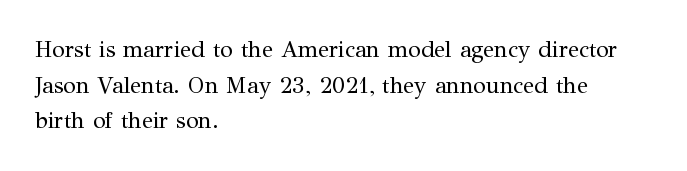
The image shows 23 px text type, upright; set left-aligned, normal line spacing (1.55x), normal letter spacing, not underlined.
